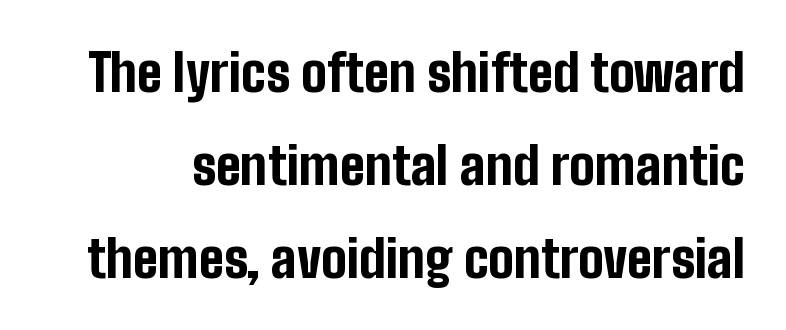
{"serif": "no", "italic": "no", "bold": "yes", "weight": "bold", "width": "condensed", "stroke_contrast": "low", "x_height": "medium", "monospaced": "no", "underline": "no", "line_spacing_ratio": 1.82, "letter_spacing": "normal", "letter_spacing_em": 0.0, "glyph_px": 51}
